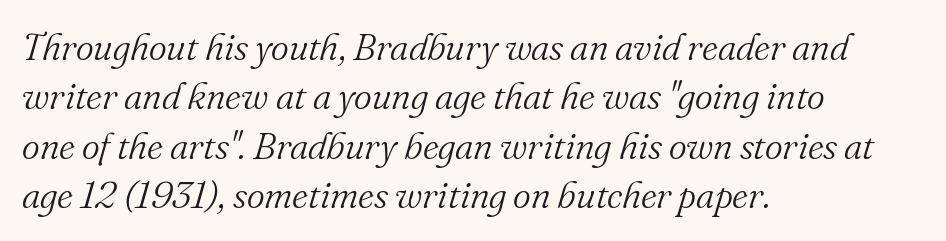
{"serif": "yes", "italic": "yes", "lean": "right", "slant_degrees": 16, "bold": "no", "weight": "light", "width": "normal", "stroke_contrast": "medium", "x_height": "small", "monospaced": "no", "underline": "no", "align": "left", "line_spacing": "normal", "line_spacing_ratio": 1.3, "letter_spacing": "normal", "letter_spacing_em": 0.0, "glyph_px": 38}
